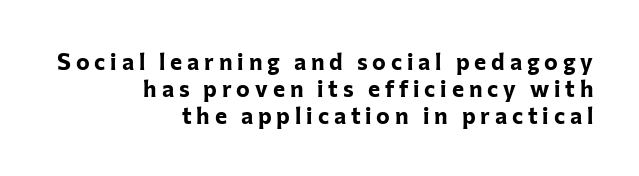
The face used here is rendered with a markedly widened letterfit. Is the type bold? Yes — the strokes are clearly thick and heavy. All the whitespace from short lines collects on the left. Ascenders rise straight up at ninety degrees.
